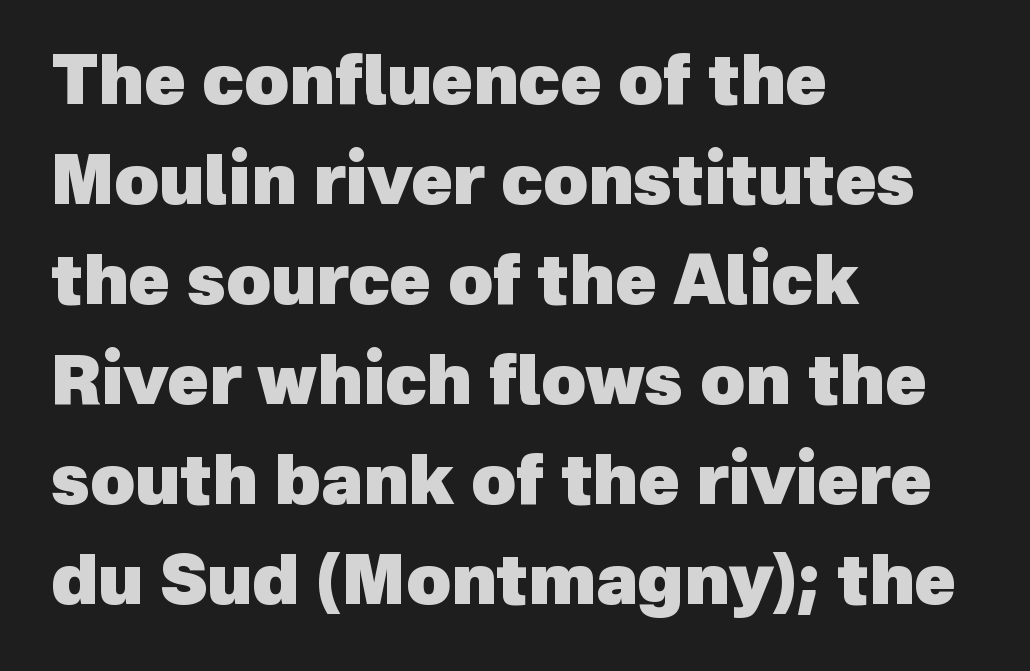
The image shows 68 px heavy sans-serif type; set left-aligned, normal line spacing (1.47x), normal letter spacing, not underlined; a medium x-height.
